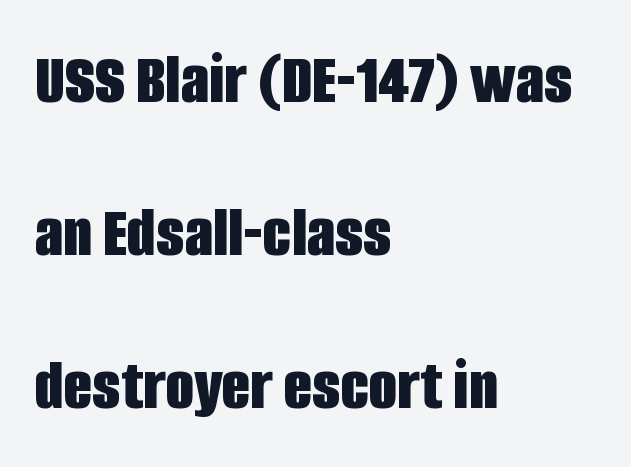
The image shows 74 px bold, condensed sans-serif type, upright; set left-aligned, loose line spacing (2.07x), normal letter spacing, not underlined; low stroke contrast and a large x-height.
